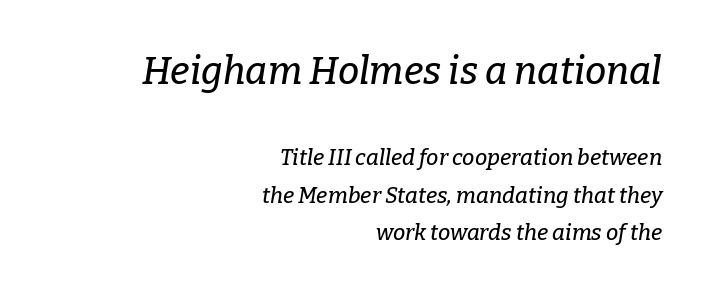
Q: Is the text italic (slanted)? A: Yes, it leans right by about 9 degrees.
Q: Is the typeface a serif or a sans-serif typeface? A: Serif.
Q: Is the text underlined? A: No.
Q: How is the paragraph aligned? A: Right-aligned.
Q: Is the spacing between letters normal or unusually wide? A: Normal.
Q: Which block of text is set in a larger size, the first (top) or the second (bottom)? A: The first (top) one.
Q: Width (condensed, normal, or wide)? A: Normal.
Q: Stroke contrast? A: Low.
Q: x-height? A: Medium.
Q: Monospaced? A: No.
